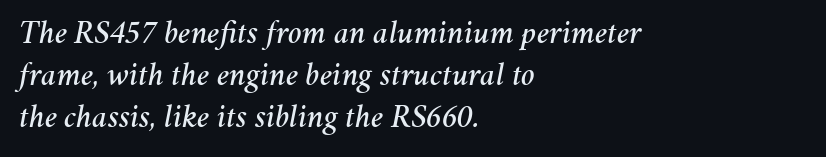
Q: Is the text italic (slanted)? A: Yes, it leans right by about 11 degrees.
Q: Is the text underlined? A: No.
Q: How is the paragraph aligned? A: Left-aligned.
Q: Is the spacing between letters normal or unusually wide? A: Normal.
Q: Is the spacing between lines tight, normal or loose? A: Normal.
Q: Width (condensed, normal, or wide)? A: Normal.
Q: Stroke contrast? A: Medium.
Q: x-height? A: Medium.
Q: Monospaced? A: No.
